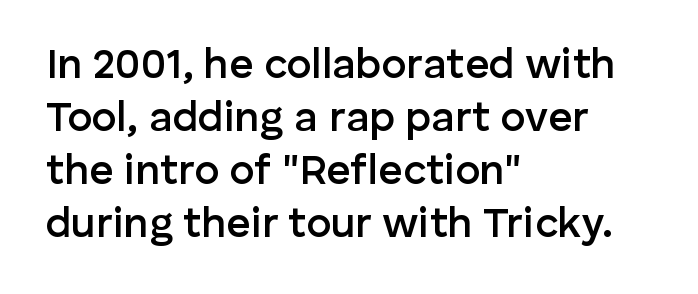
Q: Is the text bold? A: Semi-bold.
Q: Is the text italic (slanted)? A: No, it is upright.
Q: Is the typeface a serif or a sans-serif typeface? A: Sans-serif.
Q: Is the text underlined? A: No.
Q: How is the paragraph aligned? A: Left-aligned.
Q: Is the spacing between letters normal or unusually wide? A: Normal.
Q: Is the spacing between lines tight, normal or loose? A: Normal.
Q: Width (condensed, normal, or wide)? A: Normal.
Q: Stroke contrast? A: Low.
Q: x-height? A: Medium.
Q: Monospaced? A: No.
